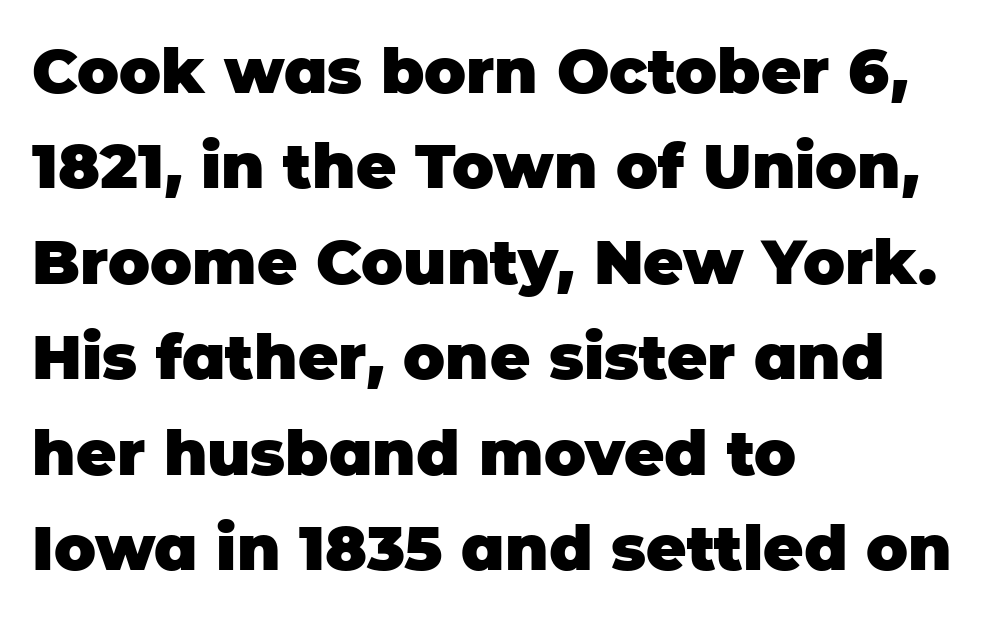
{"serif": "no", "italic": "no", "bold": "yes", "weight": "heavy", "width": "normal", "stroke_contrast": "low", "x_height": "large", "monospaced": "no", "underline": "no", "align": "left", "line_spacing": "normal", "line_spacing_ratio": 1.54, "letter_spacing": "normal", "letter_spacing_em": 0.0, "glyph_px": 62}
